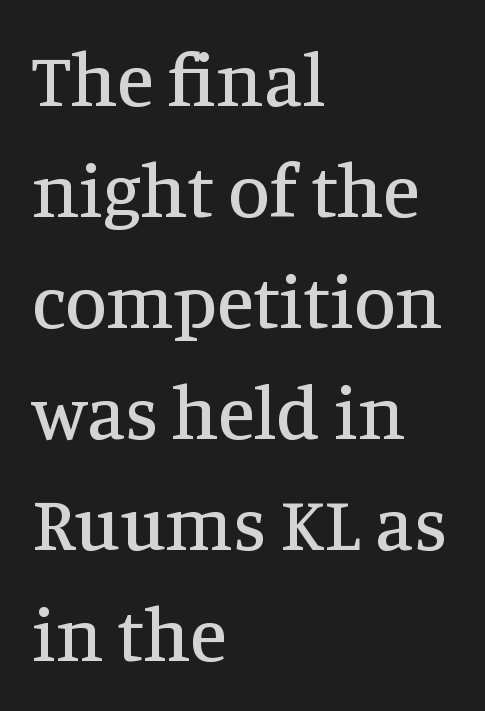
{"serif": "yes", "italic": "no", "width": "normal", "stroke_contrast": "medium", "x_height": "large", "monospaced": "no", "underline": "no", "align": "left", "line_spacing": "normal", "line_spacing_ratio": 1.48, "letter_spacing": "normal", "letter_spacing_em": 0.0, "glyph_px": 75}
